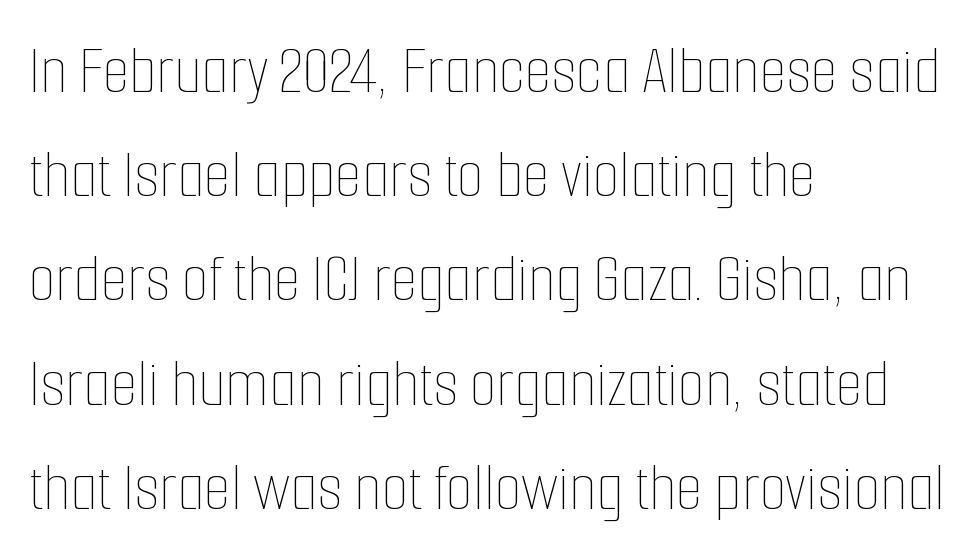
Q: Is the text bold? A: No.
Q: Is the text italic (slanted)? A: No, it is upright.
Q: Is the text underlined? A: No.
Q: How is the paragraph aligned? A: Left-aligned.
Q: Is the spacing between letters normal or unusually wide? A: Normal.
Q: Is the spacing between lines tight, normal or loose? A: Normal.
Q: Width (condensed, normal, or wide)? A: Condensed.
Q: Stroke contrast? A: Low.
Q: x-height? A: Medium.
Q: Monospaced? A: No.
